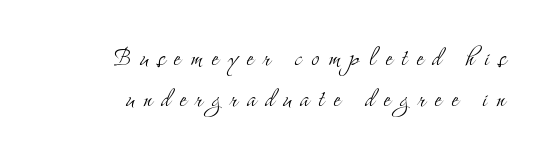
Q: Is the text bold? A: No.
Q: Is the text italic (slanted)? A: Yes.
Q: Is the typeface a serif or a sans-serif typeface? A: Serif.
Q: Is the text underlined? A: No.
Q: How is the paragraph aligned? A: Right-aligned.
Q: Is the spacing between letters normal or unusually wide? A: Unusually wide.
Q: Is the spacing between lines tight, normal or loose? A: Normal.
Q: Width (condensed, normal, or wide)? A: Condensed.
Q: Stroke contrast? A: Medium.
Q: x-height? A: Small.
Q: Monospaced? A: No.
